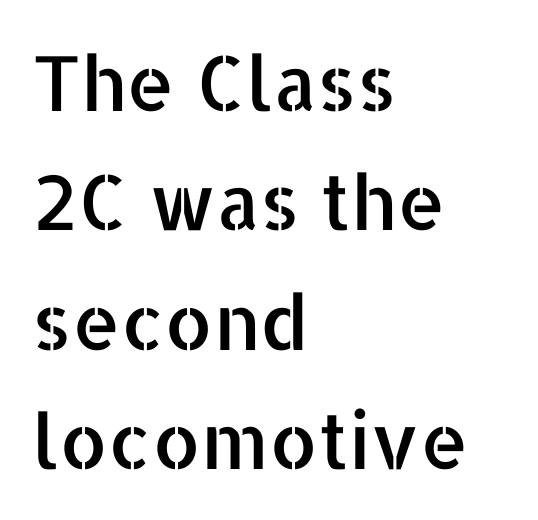
Q: Is the text italic (slanted)? A: No, it is upright.
Q: Is the typeface a serif or a sans-serif typeface? A: Sans-serif.
Q: Is the text underlined? A: No.
Q: How is the paragraph aligned? A: Left-aligned.
Q: Is the spacing between letters normal or unusually wide? A: Normal.
Q: Is the spacing between lines tight, normal or loose? A: Normal.
Q: Width (condensed, normal, or wide)? A: Normal.
Q: Stroke contrast? A: Low.
Q: x-height? A: Medium.
Q: Monospaced? A: No.
